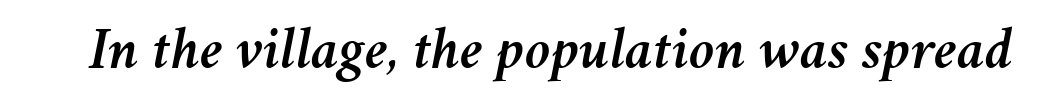
{"italic": "yes", "lean": "right", "slant_degrees": 11, "width": "normal", "stroke_contrast": "medium", "x_height": "medium", "monospaced": "no", "underline": "no", "letter_spacing": "normal", "letter_spacing_em": 0.0, "glyph_px": 59}
